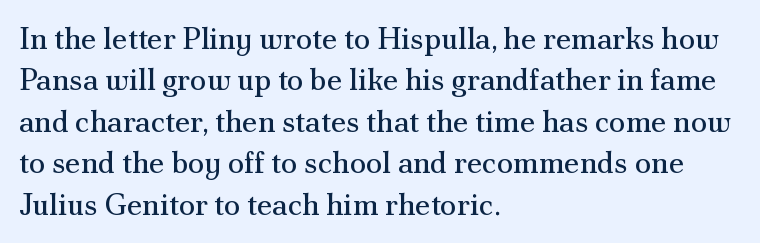
{"serif": "yes", "italic": "no", "bold": "no", "weight": "regular", "width": "normal", "stroke_contrast": "medium", "x_height": "small", "monospaced": "no", "underline": "no", "align": "left", "line_spacing": "normal", "line_spacing_ratio": 1.38, "letter_spacing": "normal", "letter_spacing_em": 0.0, "glyph_px": 30}
